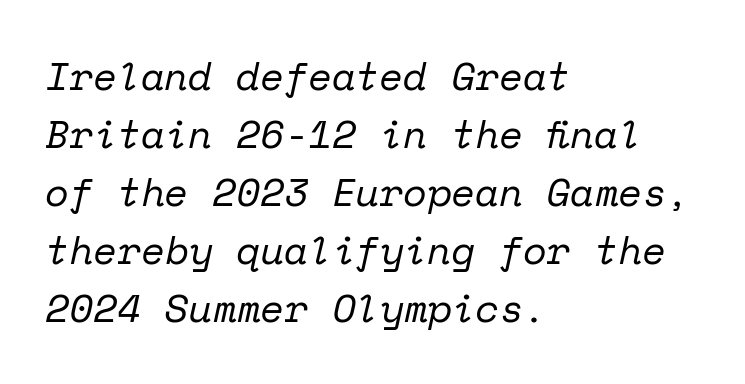
The image shows 39 px regular-weight serif type, italic (leaning right), monospaced; set left-aligned, normal line spacing (1.49x), normal letter spacing, not underlined; low stroke contrast and a medium x-height.
